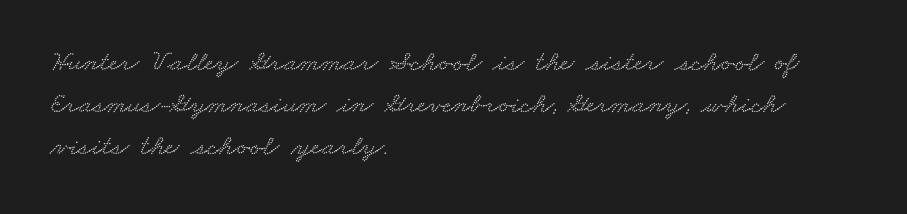
Q: Is the text underlined? A: No.
Q: How is the paragraph aligned? A: Left-aligned.
Q: Is the spacing between letters normal or unusually wide? A: Normal.
Q: Is the spacing between lines tight, normal or loose? A: Normal.
Q: Width (condensed, normal, or wide)? A: Wide.
Q: Stroke contrast? A: Low.
Q: x-height? A: Small.
Q: Monospaced? A: No.
